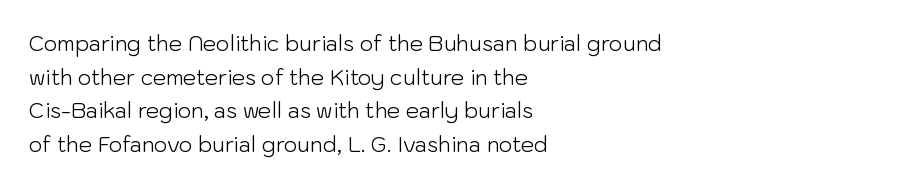
{"italic": "no", "bold": "no", "underline": "no", "align": "left", "line_spacing": "normal", "line_spacing_ratio": 1.6, "letter_spacing": "normal", "letter_spacing_em": 0.0, "glyph_px": 21}
